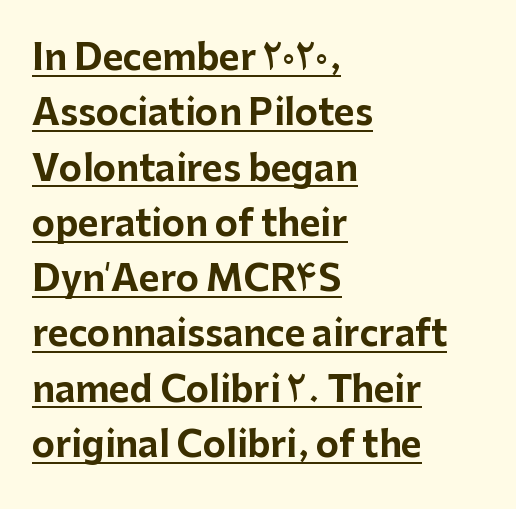
The sample's only ornament is a line tracing under the words. Heft: maximum for text — a bold. It's the straight-up-and-down kind of type. This sample keeps an unexceptional amount of space between lines. A typesetter would label this face a sans.
